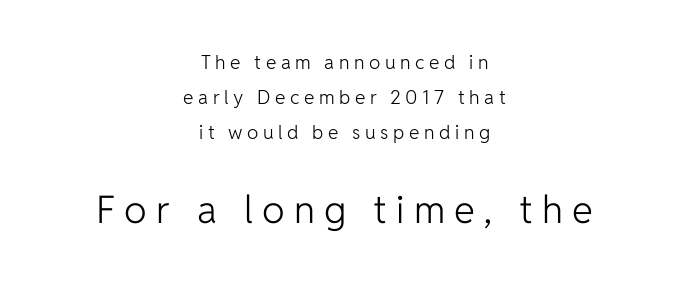
Descenders are the only things crossing below the line. Letterform terminals end flat and unadorned throughout the passage. Inter-character spacing is expanded well beyond the font's built-in metrics. Caption: upper text group reduced, lower text group enlarged. The letters stand straight up with perfectly vertical stems. Notice how the passage keeps no hard edge, just a central spine.
